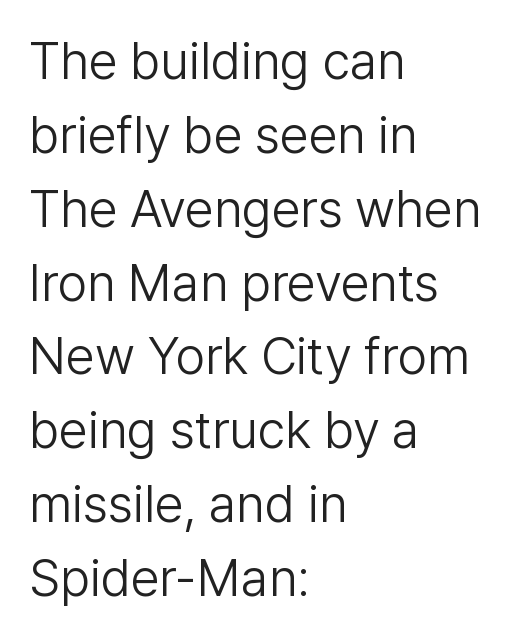
The image shows 52 px light sans-serif type, upright; set left-aligned, normal line spacing (1.42x), normal letter spacing, not underlined; low stroke contrast and a medium x-height.
